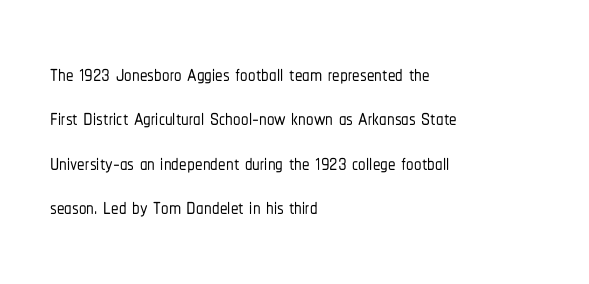
{"serif": "no", "italic": "no", "width": "condensed", "stroke_contrast": "low", "x_height": "medium", "monospaced": "no", "underline": "no", "align": "left", "line_spacing": "normal", "line_spacing_ratio": 1.48, "letter_spacing": "normal", "letter_spacing_em": 0.0, "glyph_px": 30}
